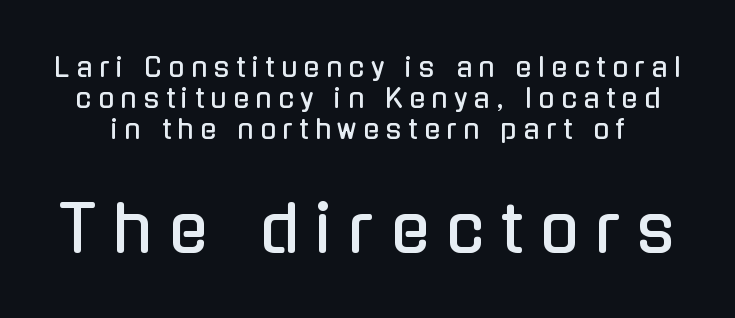
The image shows 64 px condensed sans-serif type, upright; set line spacing 1.19x, unusually wide letter spacing (+0.26 em), not underlined; the second (bottom) block is 2.46x larger; low stroke contrast and a medium x-height.
